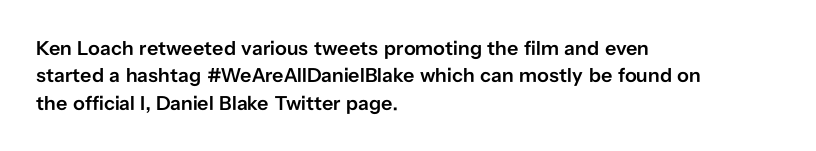
The image shows 20 px text type, upright; set left-aligned, normal line spacing (1.37x), normal letter spacing, not underlined.
